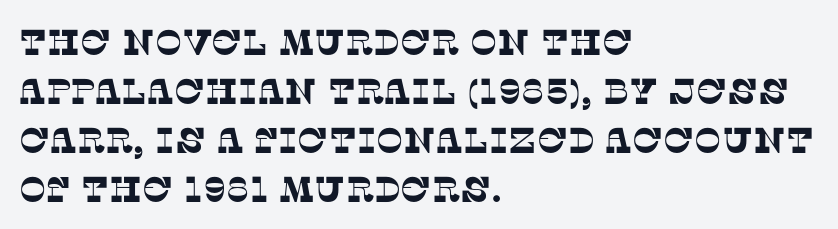
The image shows 36 px serif type; set left-aligned, normal line spacing (1.36x), normal letter spacing, not underlined; low stroke contrast and a large x-height.
